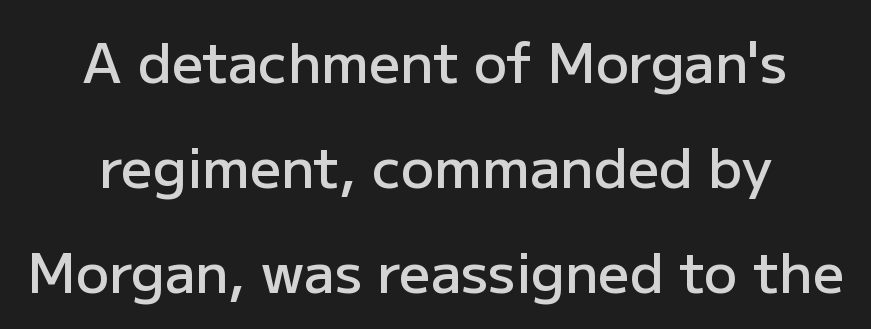
The image shows 55 px semibold sans-serif type, upright; set centered, loose line spacing (1.91x), normal letter spacing, not underlined; low stroke contrast and a medium x-height.
